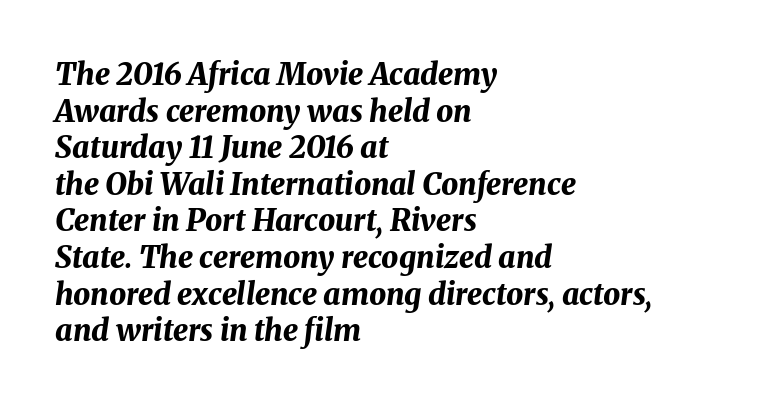
Bold? Absolutely — the strokes are thick and heavy. These lines keep a tight, regular rhythm from letter to letter. A typesetter would call this proportional, since set widths differ per character. Italic? Definitely — the glyphs are oblique.
